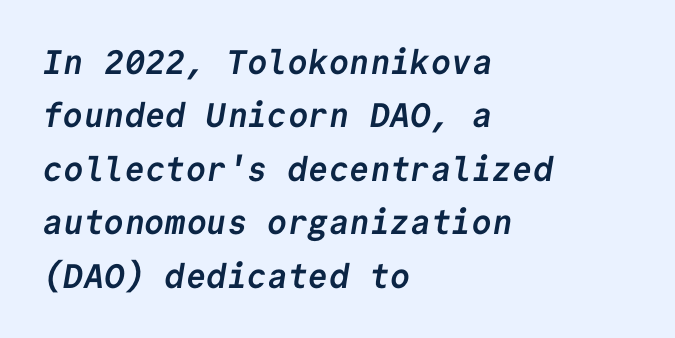
{"serif": "no", "bold": "yes", "weight": "semibold", "width": "normal", "stroke_contrast": "low", "x_height": "medium", "monospaced": "yes", "underline": "no", "align": "left", "line_spacing": "normal", "line_spacing_ratio": 1.57, "letter_spacing": "normal", "letter_spacing_em": 0.0, "glyph_px": 34}
